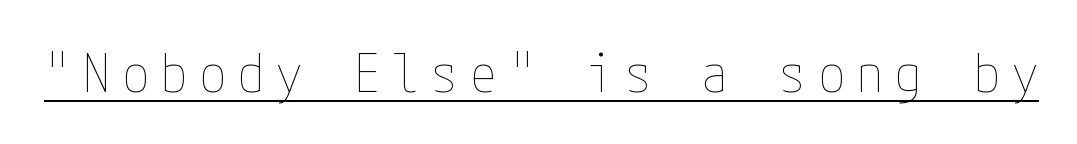
Q: Is the text bold? A: No.
Q: Is the text italic (slanted)? A: No, it is upright.
Q: Is the text underlined? A: Yes.
Q: Is the spacing between letters normal or unusually wide? A: Unusually wide.
Q: Width (condensed, normal, or wide)? A: Condensed.
Q: Stroke contrast? A: Low.
Q: x-height? A: Medium.
